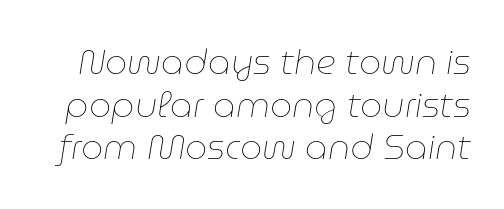
Q: Is the text bold? A: No.
Q: Is the text italic (slanted)? A: Yes, it leans right by about 9 degrees.
Q: Is the text underlined? A: No.
Q: Is the spacing between letters normal or unusually wide? A: Normal.
Q: Width (condensed, normal, or wide)? A: Normal.
Q: Stroke contrast? A: Low.
Q: x-height? A: Medium.
Q: Monospaced? A: No.
